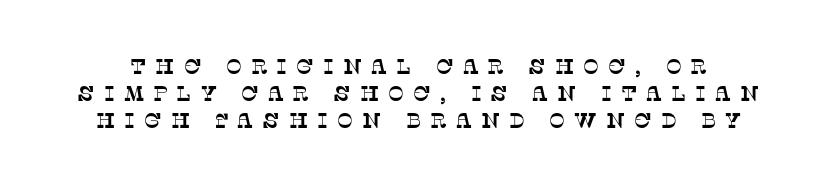
The image shows 21 px text type; set normal line spacing (1.28x), unusually wide letter spacing (+0.43 em), not underlined.
